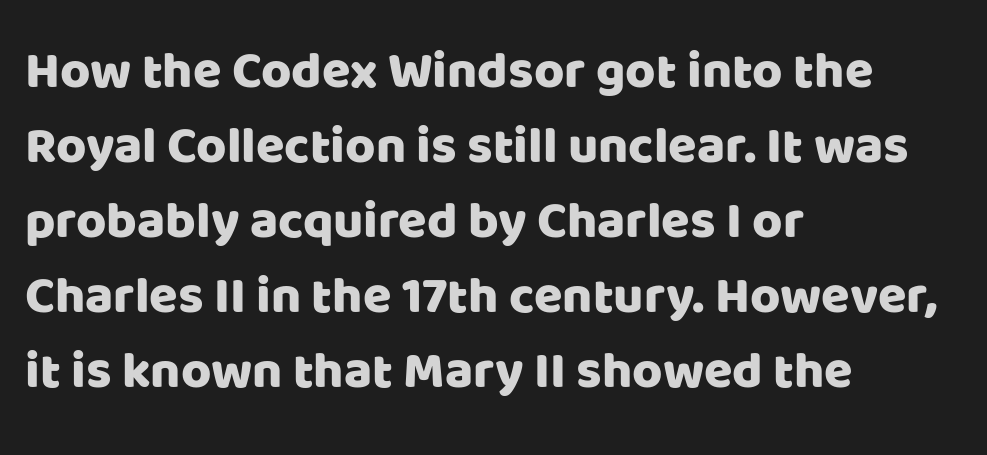
Q: Is the text italic (slanted)? A: No, it is upright.
Q: Is the typeface a serif or a sans-serif typeface? A: Sans-serif.
Q: Is the text underlined? A: No.
Q: How is the paragraph aligned? A: Left-aligned.
Q: Is the spacing between letters normal or unusually wide? A: Normal.
Q: Is the spacing between lines tight, normal or loose? A: Normal.
Q: Width (condensed, normal, or wide)? A: Normal.
Q: Stroke contrast? A: Low.
Q: x-height? A: Large.
Q: Monospaced? A: No.
